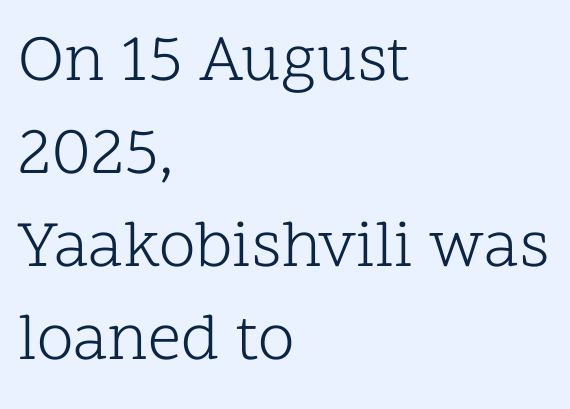
{"serif": "yes", "italic": "no", "bold": "no", "weight": "light", "width": "normal", "stroke_contrast": "low", "x_height": "medium", "monospaced": "no", "underline": "no", "align": "left", "line_spacing": "normal", "line_spacing_ratio": 1.41, "letter_spacing": "normal", "letter_spacing_em": 0.0, "glyph_px": 66}
